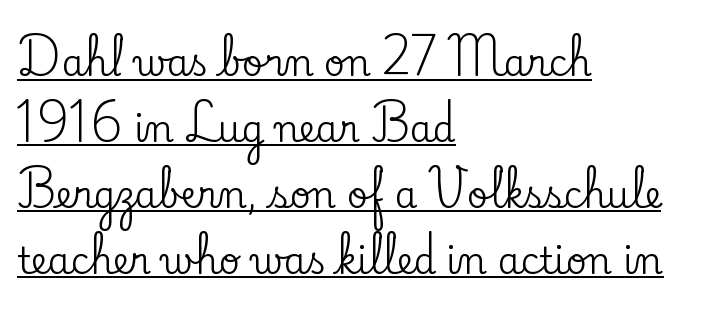
The image shows 36 px serif type, upright; set left-aligned, line spacing 1.83x, normal letter spacing, underlined; low stroke contrast and a small x-height.
